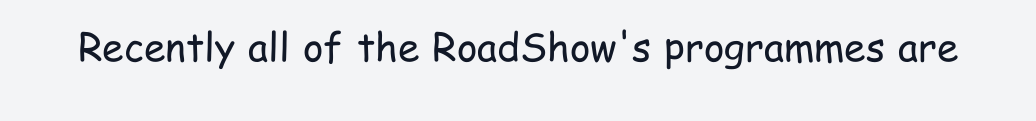
Q: Is the text bold? A: No.
Q: Is the text italic (slanted)? A: No, it is upright.
Q: Is the typeface a serif or a sans-serif typeface? A: Sans-serif.
Q: Is the text underlined? A: No.
Q: Is the spacing between letters normal or unusually wide? A: Normal.
Q: Width (condensed, normal, or wide)? A: Condensed.
Q: Stroke contrast? A: Low.
Q: x-height? A: Medium.
Q: Monospaced? A: No.
